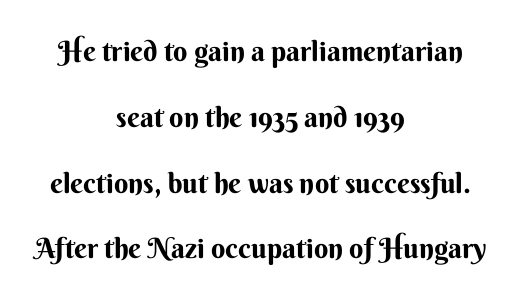
{"serif": "no", "italic": "no", "bold": "yes", "weight": "bold", "width": "normal", "stroke_contrast": "medium", "x_height": "small", "monospaced": "no", "underline": "no", "align": "center", "line_spacing": "loose", "line_spacing_ratio": 2.35, "letter_spacing": "normal", "letter_spacing_em": 0.0, "glyph_px": 28}
